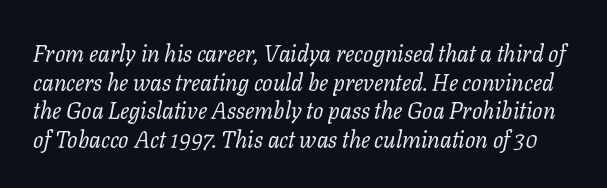
Q: Is the text bold? A: No.
Q: Is the text italic (slanted)? A: Yes, it leans right by about 11 degrees.
Q: Is the text underlined? A: No.
Q: Is the spacing between letters normal or unusually wide? A: Normal.
